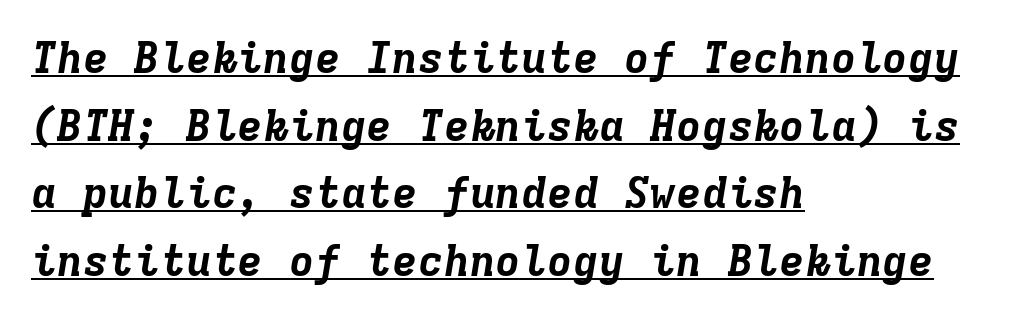
{"italic": "yes", "lean": "right", "slant_degrees": 9, "bold": "yes", "weight": "bold", "width": "normal", "stroke_contrast": "low", "x_height": "medium", "monospaced": "yes", "underline": "yes", "align": "left", "line_spacing": "normal", "line_spacing_ratio": 1.57, "letter_spacing": "normal", "letter_spacing_em": 0.0, "glyph_px": 43}
